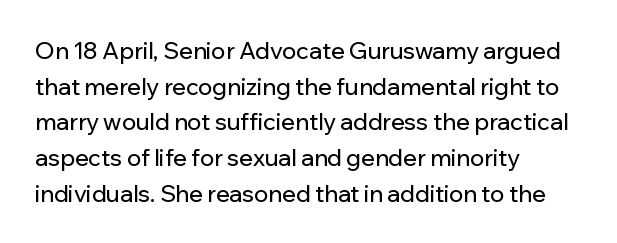
{"italic": "no", "underline": "no", "align": "left", "line_spacing": "normal", "line_spacing_ratio": 1.55, "letter_spacing": "normal", "letter_spacing_em": 0.0, "glyph_px": 23}
